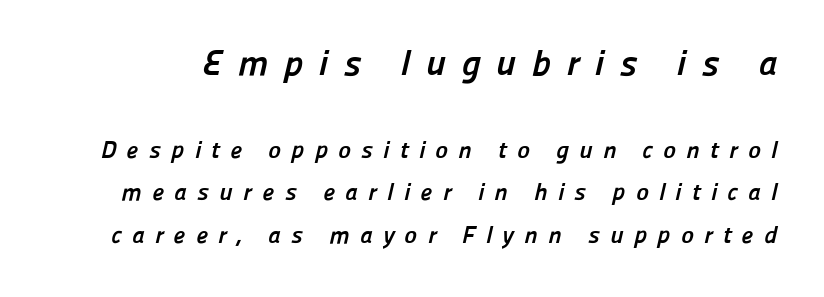
Q: Is the text bold? A: Yes.
Q: Is the typeface a serif or a sans-serif typeface? A: Sans-serif.
Q: Is the text underlined? A: No.
Q: Is the spacing between letters normal or unusually wide? A: Unusually wide.
Q: Which block of text is set in a larger size, the first (top) or the second (bottom)? A: The first (top) one.
Q: Width (condensed, normal, or wide)? A: Normal.
Q: Stroke contrast? A: Low.
Q: x-height? A: Medium.
Q: Monospaced? A: No.
